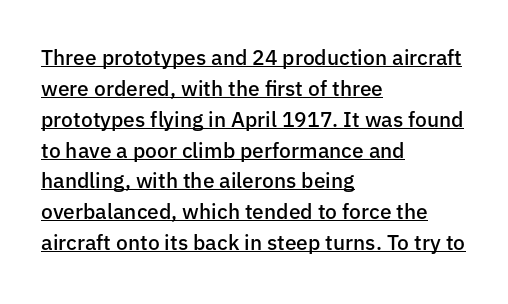
{"italic": "no", "bold": "semi", "underline": "yes", "align": "left", "line_spacing": "normal", "line_spacing_ratio": 1.47, "letter_spacing": "normal", "letter_spacing_em": 0.0, "glyph_px": 21}
